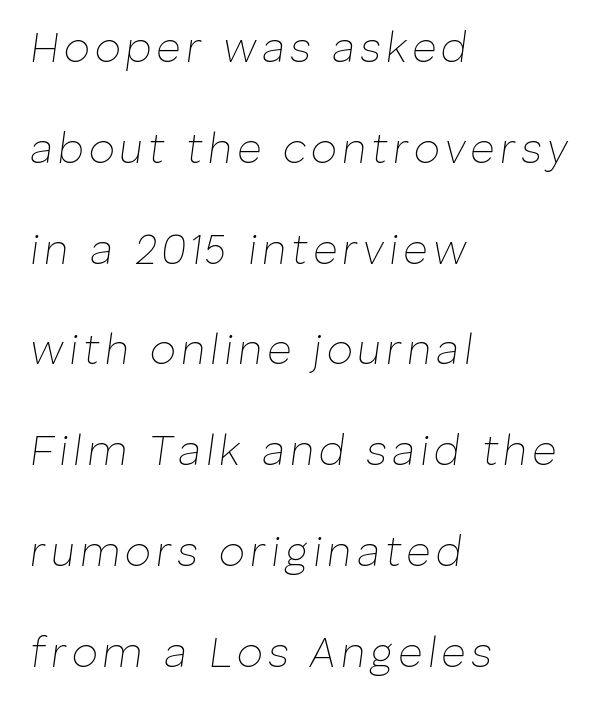
{"italic": "yes", "lean": "right", "slant_degrees": 8, "bold": "no", "weight": "thin", "width": "normal", "stroke_contrast": "low", "x_height": "medium", "monospaced": "no", "underline": "no", "align": "left", "line_spacing": "loose", "line_spacing_ratio": 2.4, "glyph_px": 42}
